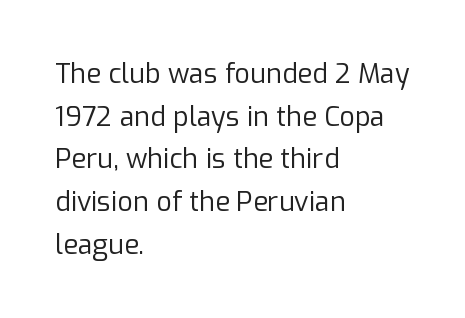
The ragged edge is on the right, which tells us the setting is flush left. Vertical strokes here are truly vertical. Heaviness? Minimal to ordinary, like unemphasized prose. Lines of text with bare space underneath.
